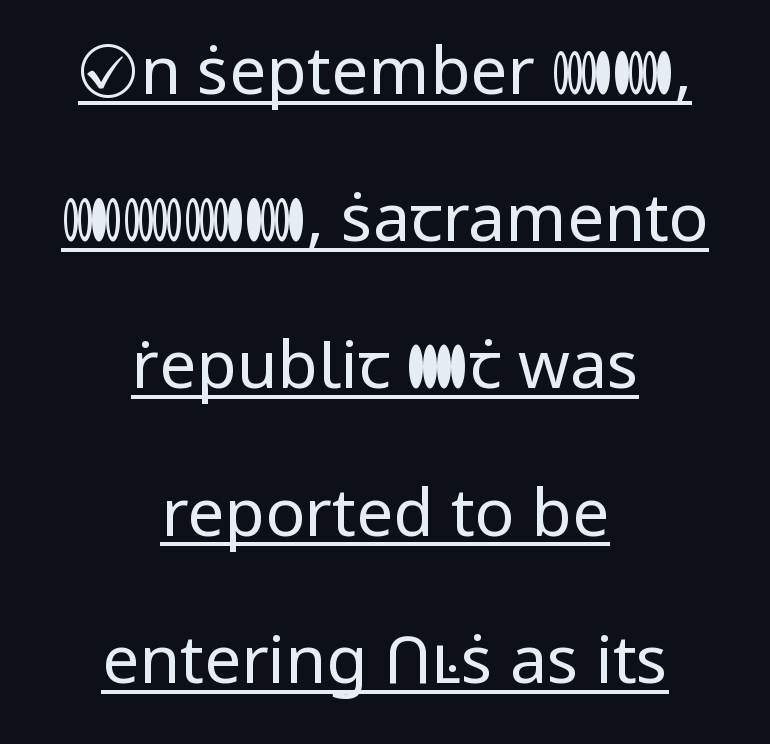
Beneath each row of characters lies a ruled line. These lines are centered, leaving both edges ragged. Looks like regular typesetting: each glyph gets only the width it needs. Is this a heavy cut? Hardly; it is regular or lighter. This is roman type, the default non-slanted kind.
